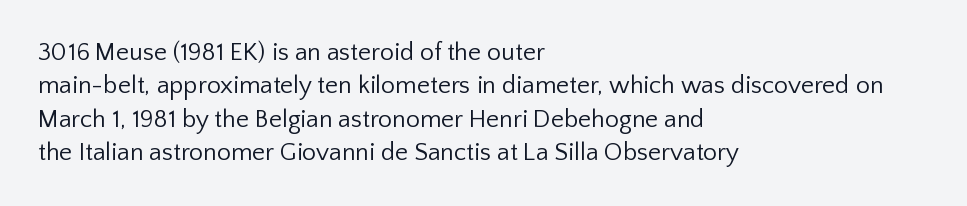
Notice how the stems are strictly vertical — no italics here. Clear beneath every line of the passage. Compared with typical paragraphs, the rows here are spaced about the same. The letters look calm and open, with moderate or lighter stems. Spacing between characters is what you'd get straight out of the box.
